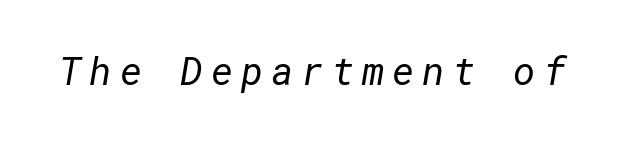
Q: Is the text bold? A: No.
Q: Is the typeface a serif or a sans-serif typeface? A: Sans-serif.
Q: Is the text underlined? A: No.
Q: Is the spacing between letters normal or unusually wide? A: Unusually wide.
Q: Width (condensed, normal, or wide)? A: Normal.
Q: Stroke contrast? A: Low.
Q: x-height? A: Medium.
